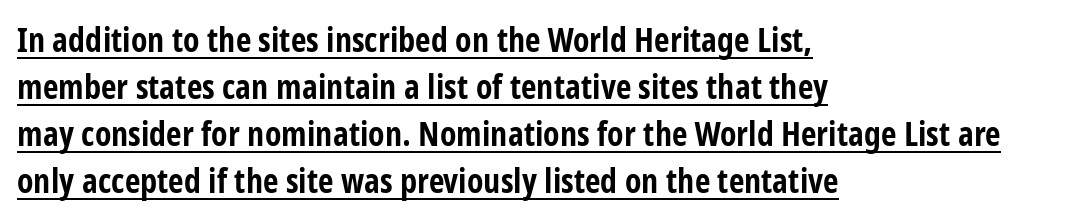
This sample is left-justified, so line endings fall wherever the words run out. Regular leading. This sample has the flowing, uneven cadence of proportional lettering. Typographic density is high because the face is bold. Quick note: not italic, upright. The sample's only ornament is a line tracing under the words.
